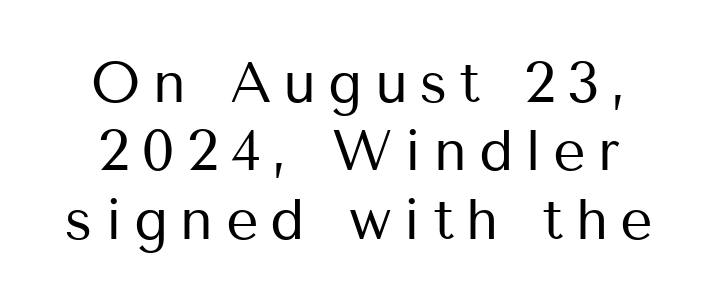
Q: Is the text bold? A: No.
Q: Is the text italic (slanted)? A: No, it is upright.
Q: Is the typeface a serif or a sans-serif typeface? A: Sans-serif.
Q: Is the text underlined? A: No.
Q: Is the spacing between letters normal or unusually wide? A: Unusually wide.
Q: Width (condensed, normal, or wide)? A: Normal.
Q: Stroke contrast? A: Medium.
Q: x-height? A: Medium.
Q: Monospaced? A: No.
